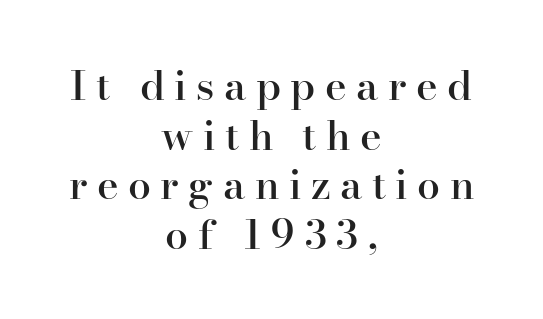
The image shows 41 px semibold serif type, upright; set centered, line spacing 1.21x, unusually wide letter spacing (+0.23 em), not underlined; high stroke contrast and a small x-height.
